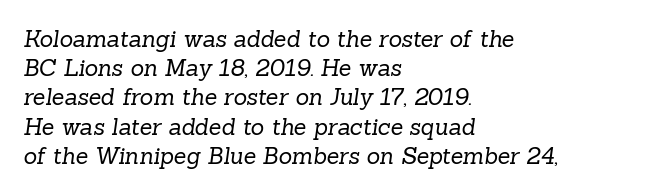
The image shows 23 px text type; set left-aligned, normal line spacing (1.27x), normal letter spacing, not underlined.
